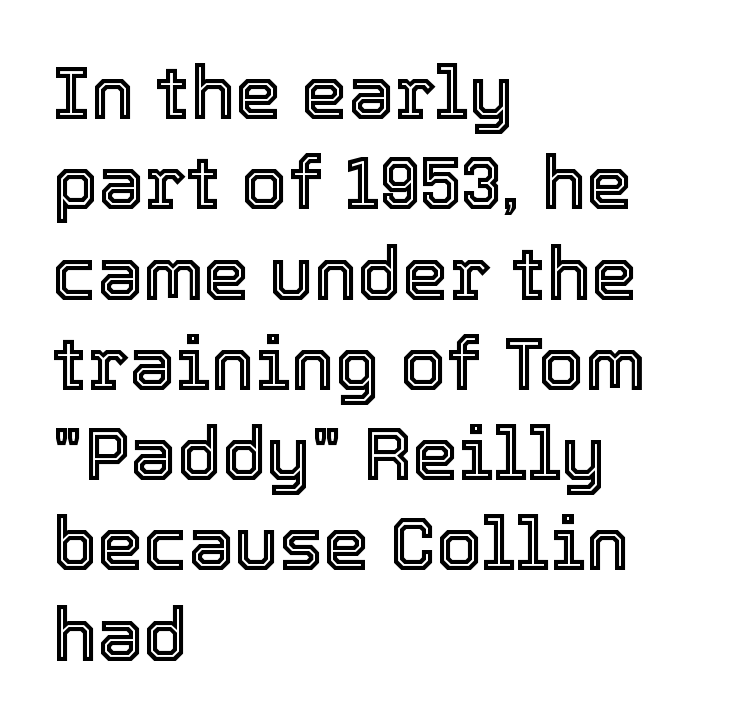
{"italic": "no", "width": "normal", "x_height": "medium", "monospaced": "no", "underline": "no", "align": "left", "line_spacing_ratio": 1.22, "letter_spacing": "normal", "letter_spacing_em": 0.0, "glyph_px": 74}
